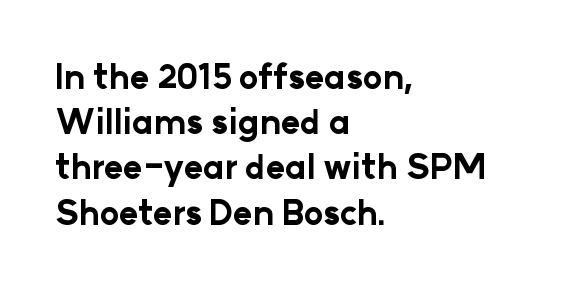
Q: Is the text bold? A: Yes.
Q: Is the text italic (slanted)? A: No, it is upright.
Q: Is the typeface a serif or a sans-serif typeface? A: Sans-serif.
Q: Is the text underlined? A: No.
Q: How is the paragraph aligned? A: Left-aligned.
Q: Is the spacing between letters normal or unusually wide? A: Normal.
Q: Is the spacing between lines tight, normal or loose? A: Normal.
Q: Width (condensed, normal, or wide)? A: Normal.
Q: Stroke contrast? A: Low.
Q: x-height? A: Medium.
Q: Monospaced? A: No.
